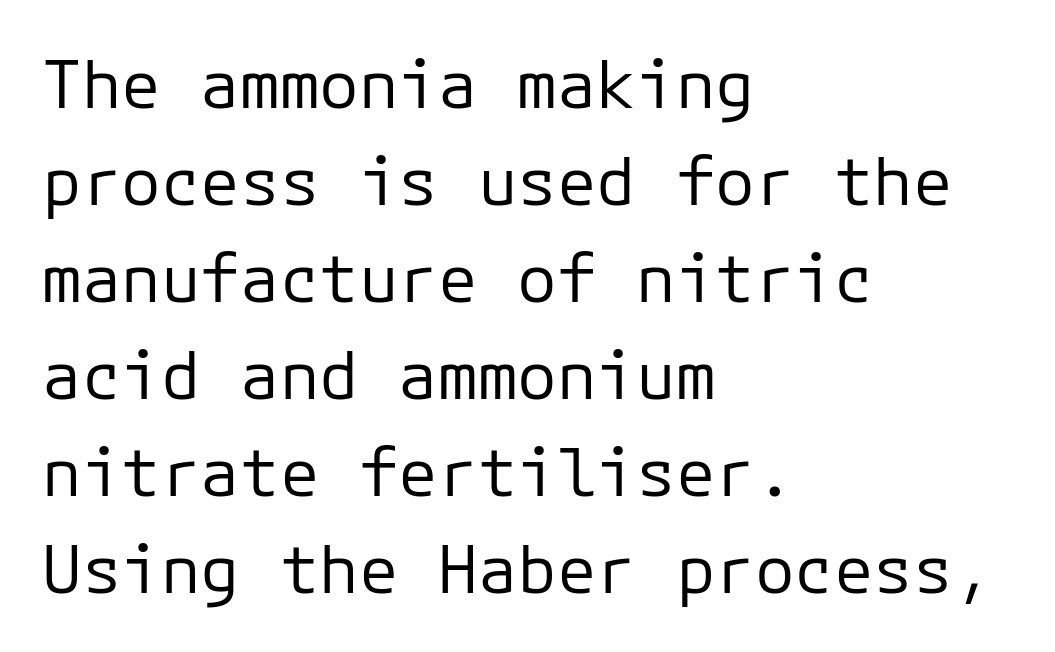
The type family on display is of the sans-serif kind. The passage shown is not bold in any degree. Letters rest on an invisible, unmarked baseline. Is the block centered? No — it sits flush against the left margin. There is no visible air inserted between adjacent glyphs.
